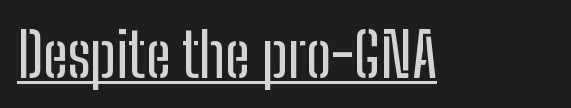
Quick note: underline on. A typesetter would call this zero additional tracking. The letters carry no serifs — their stems end cleanly without finishing strokes. The axis of the letterforms is exactly vertical. Proportional: the letters do not fall into vertical columns.
